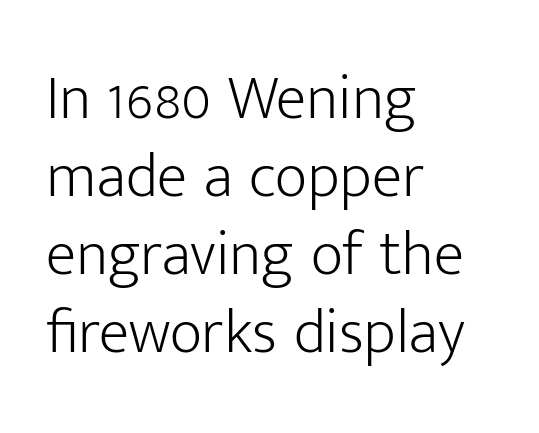
The image shows 63 px light sans-serif type, upright; set left-aligned, line spacing 1.24x, normal letter spacing, not underlined; low stroke contrast and a medium x-height.
